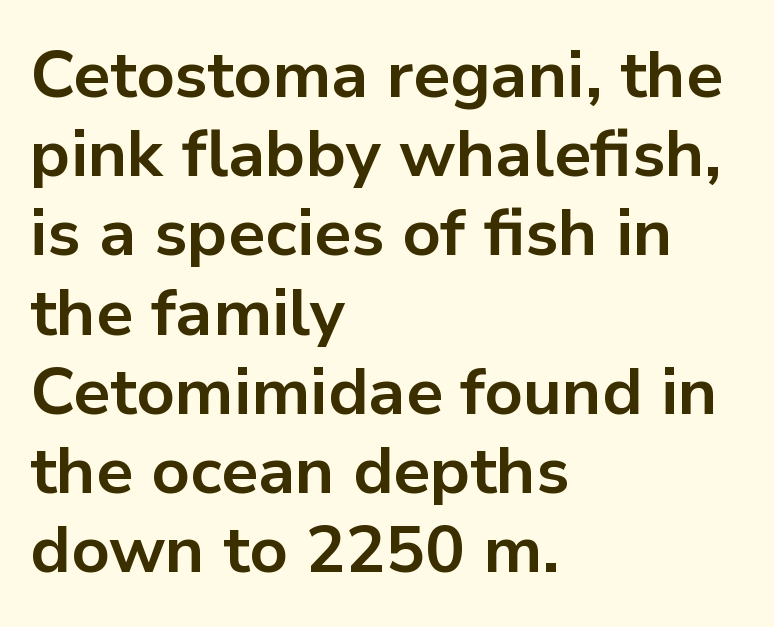
The image shows 66 px bold sans-serif type, upright; set left-aligned, line spacing 1.2x, normal letter spacing, not underlined; low stroke contrast and a medium x-height.
